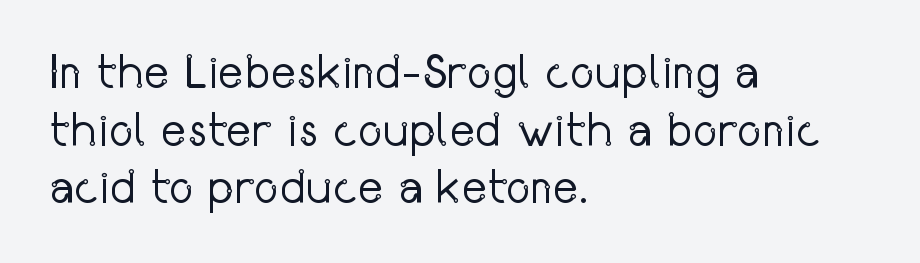
The image shows 48 px regular-weight, condensed sans-serif type, upright; set left-aligned, line spacing 1.2x, normal letter spacing, not underlined; low stroke contrast and a medium x-height.
